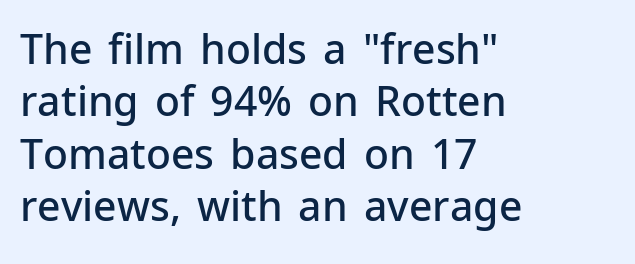
{"serif": "no", "italic": "no", "bold": "semi", "weight": "semibold", "width": "normal", "stroke_contrast": "low", "x_height": "medium", "monospaced": "no", "underline": "no", "align": "left", "line_spacing": "normal", "line_spacing_ratio": 1.28, "letter_spacing": "normal", "letter_spacing_em": 0.0, "glyph_px": 41}
